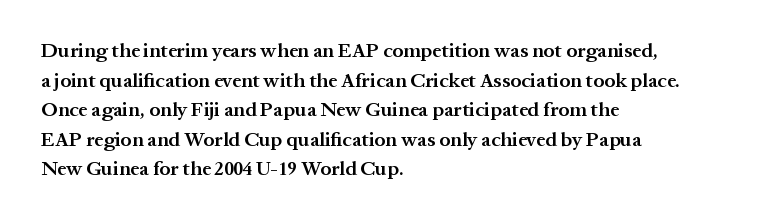
The image shows 20 px text type, upright; set left-aligned, normal line spacing (1.48x), normal letter spacing, not underlined.
